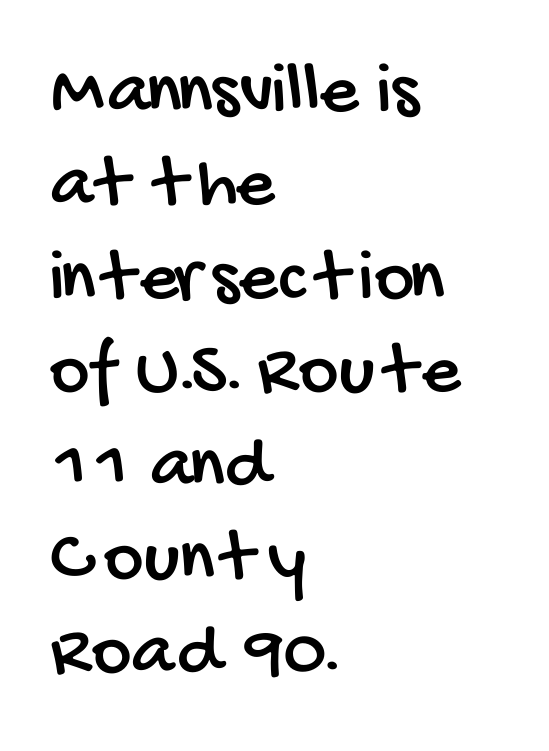
Q: Is the typeface a serif or a sans-serif typeface? A: Sans-serif.
Q: Is the text underlined? A: No.
Q: How is the paragraph aligned? A: Left-aligned.
Q: Is the spacing between letters normal or unusually wide? A: Normal.
Q: Width (condensed, normal, or wide)? A: Condensed.
Q: Stroke contrast? A: Low.
Q: x-height? A: Large.
Q: Monospaced? A: No.
